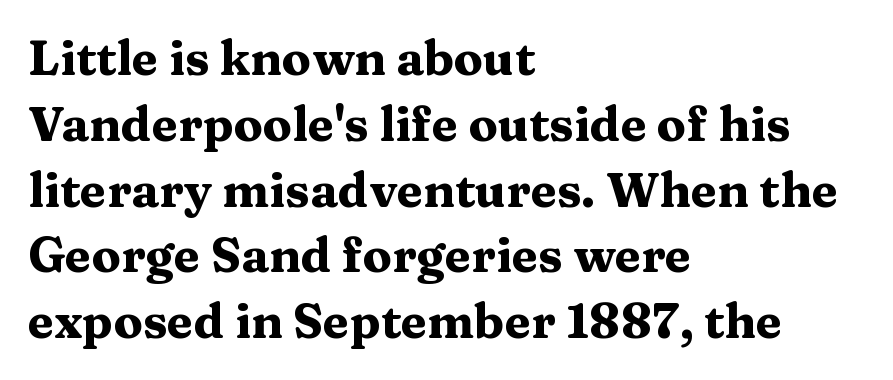
Stroke terminals: seriffed. Rendered with straight, roman letterforms. Spacing between characters is what you'd get straight out of the box. Does the leading feel generous? No, just average. Weight: bold. Letters rest on an invisible, unmarked baseline.
